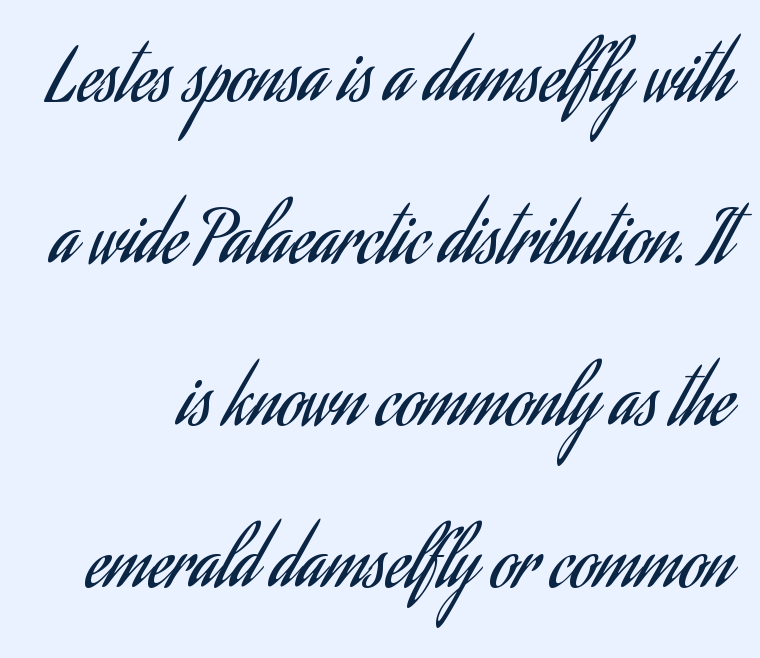
The image shows 72 px regular-weight, condensed sans-serif type; set loose line spacing (2.25x), normal letter spacing, not underlined; low stroke contrast and a small x-height.
